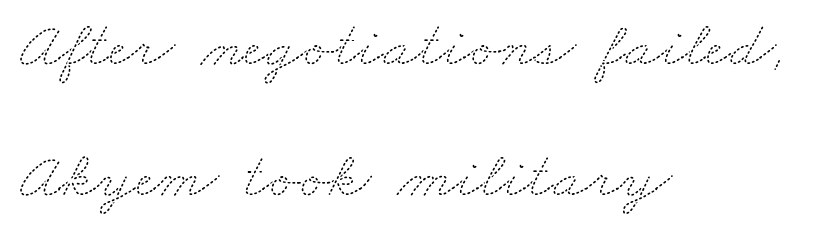
{"bold": "no", "weight": "thin", "width": "wide", "stroke_contrast": "medium", "x_height": "small", "monospaced": "no", "underline": "no", "align": "left", "line_spacing": "loose", "line_spacing_ratio": 1.98, "letter_spacing": "normal", "letter_spacing_em": 0.0, "glyph_px": 66}
